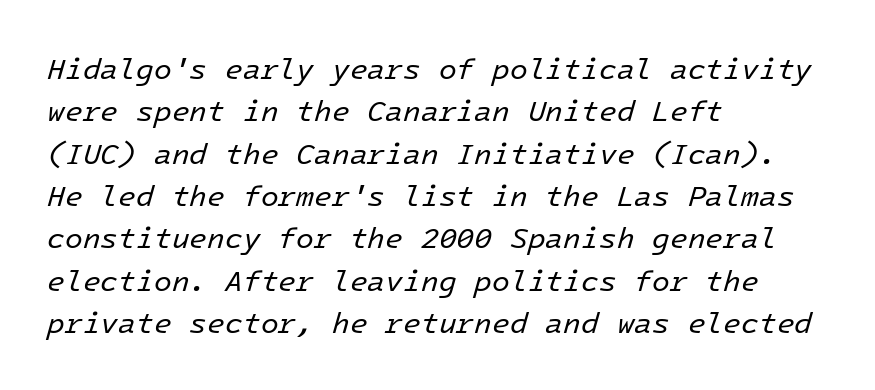
The baseline area is clear. Characters are canted at an angle relative to the baseline's perpendicular. Evenly set lines give the paragraph a standard silhouette. Caption: face not bold, strokes unweighted.
